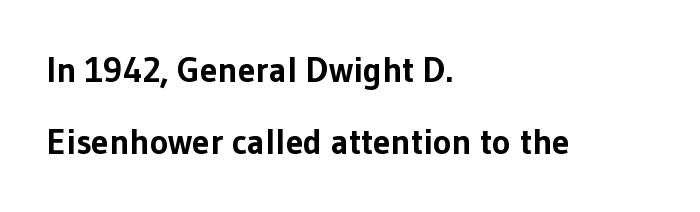
{"serif": "no", "italic": "no", "bold": "yes", "weight": "bold", "width": "normal", "stroke_contrast": "low", "x_height": "medium", "monospaced": "no", "underline": "no", "align": "left", "line_spacing": "loose", "line_spacing_ratio": 2.07, "letter_spacing": "normal", "letter_spacing_em": 0.0, "glyph_px": 35}
